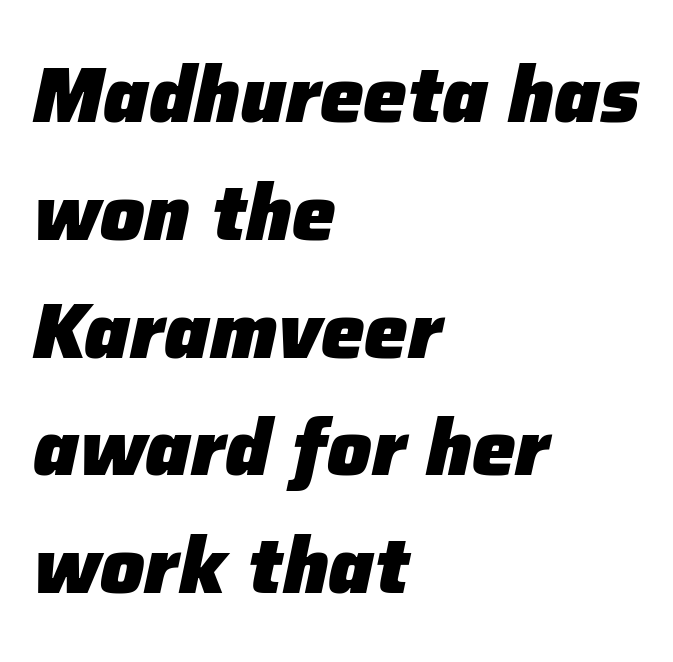
Q: Is the text bold? A: Yes.
Q: Is the text italic (slanted)? A: Yes, it leans right by about 12 degrees.
Q: Is the text underlined? A: No.
Q: How is the paragraph aligned? A: Left-aligned.
Q: Is the spacing between letters normal or unusually wide? A: Normal.
Q: Is the spacing between lines tight, normal or loose? A: Normal.
Q: Width (condensed, normal, or wide)? A: Normal.
Q: Stroke contrast? A: Low.
Q: x-height? A: Medium.
Q: Monospaced? A: No.
